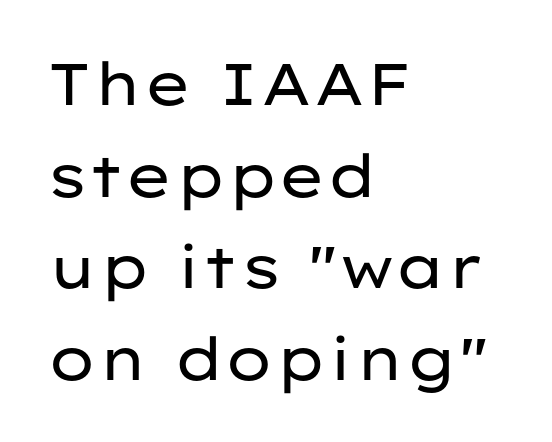
Q: Is the text bold? A: No.
Q: Is the text italic (slanted)? A: No, it is upright.
Q: Is the typeface a serif or a sans-serif typeface? A: Sans-serif.
Q: Is the text underlined? A: No.
Q: How is the paragraph aligned? A: Left-aligned.
Q: Is the spacing between letters normal or unusually wide? A: Normal.
Q: Is the spacing between lines tight, normal or loose? A: Normal.
Q: Width (condensed, normal, or wide)? A: Wide.
Q: Stroke contrast? A: Low.
Q: x-height? A: Medium.
Q: Monospaced? A: No.
